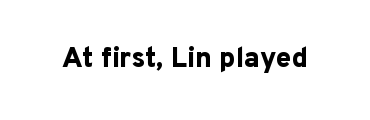
Q: Is the text bold? A: Yes.
Q: Is the text italic (slanted)? A: No, it is upright.
Q: Is the typeface a serif or a sans-serif typeface? A: Sans-serif.
Q: Is the text underlined? A: No.
Q: Is the spacing between letters normal or unusually wide? A: Normal.
Q: Width (condensed, normal, or wide)? A: Normal.
Q: Stroke contrast? A: Low.
Q: x-height? A: Medium.
Q: Monospaced? A: No.
